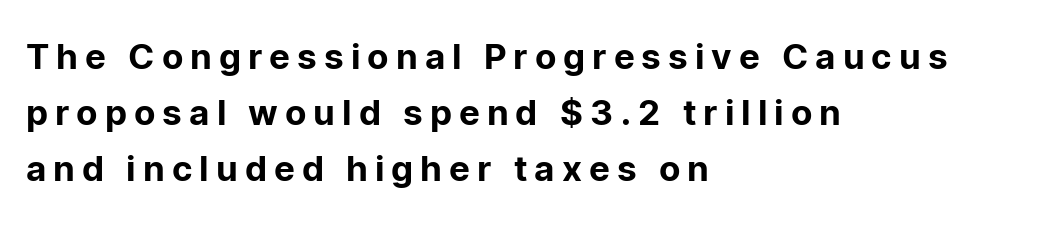
These lines are composed in type without serifs. The letters stand upright; this is a roman face. Spacing verdict: proportional, widths tailored to each character. Descender tails drop into unmarked territory.
